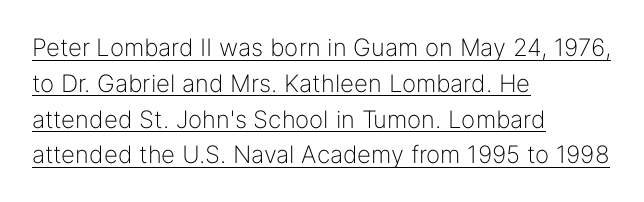
The space between consecutive lines is moderate. Typeset ragged right — the left edge is the straight one. It's the straight-up-and-down kind of type. There is no visible air inserted between adjacent glyphs.
